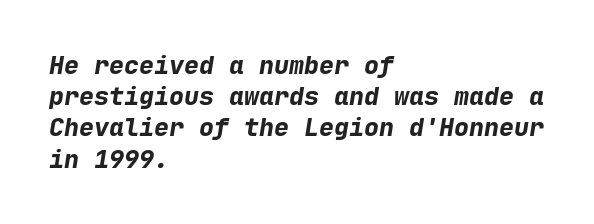
{"italic": "yes", "lean": "right", "slant_degrees": 9, "bold": "yes", "underline": "no", "align": "left", "line_spacing": "normal", "line_spacing_ratio": 1.25, "letter_spacing": "normal", "letter_spacing_em": 0.0, "glyph_px": 25}
